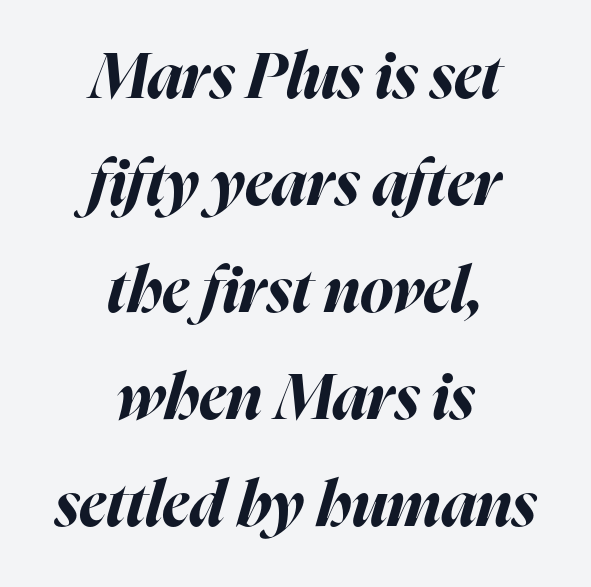
{"italic": "yes", "lean": "right", "slant_degrees": 16, "bold": "yes", "weight": "bold", "width": "normal", "stroke_contrast": "high", "x_height": "medium", "monospaced": "no", "underline": "no", "align": "center", "line_spacing": "normal", "line_spacing_ratio": 1.7, "letter_spacing": "normal", "letter_spacing_em": 0.0, "glyph_px": 63}
